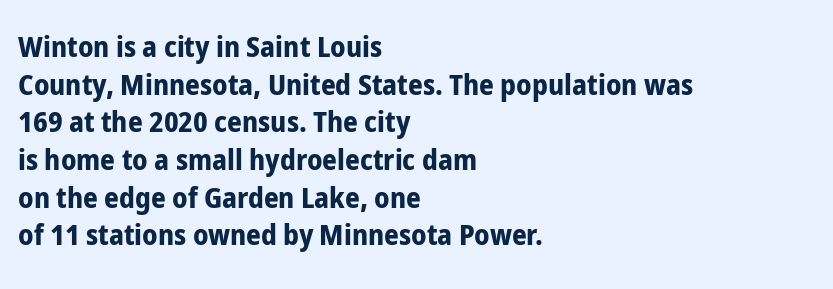
{"serif": "no", "italic": "no", "bold": "yes", "weight": "bold", "width": "condensed", "stroke_contrast": "low", "x_height": "medium", "monospaced": "no", "underline": "no", "align": "left", "line_spacing": "normal", "line_spacing_ratio": 1.3, "letter_spacing": "normal", "letter_spacing_em": 0.0, "glyph_px": 29}
